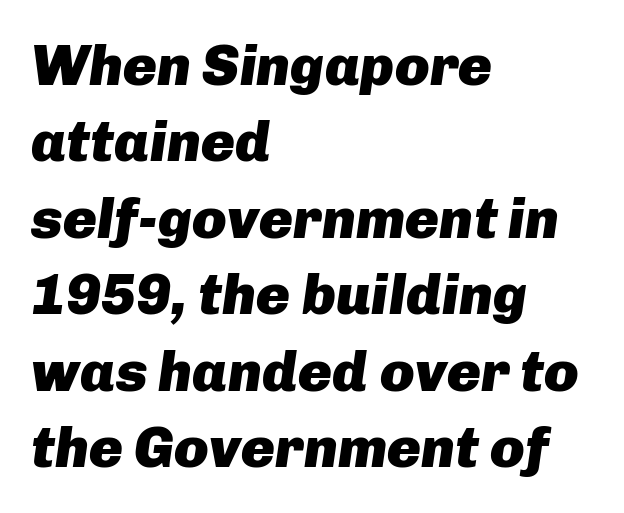
In CSS terms this would be text-align: left. No extra tracking has been applied to these lines. Its strokes are broad and dark, the hallmark of bold type. The lines sit at an ordinary, default distance from one another.
